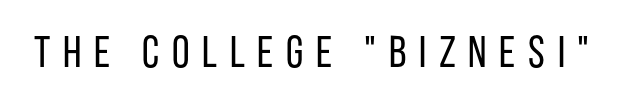
Q: Is the text bold? A: No.
Q: Is the text italic (slanted)? A: No, it is upright.
Q: Is the typeface a serif or a sans-serif typeface? A: Sans-serif.
Q: Is the text underlined? A: No.
Q: Is the spacing between letters normal or unusually wide? A: Unusually wide.
Q: Width (condensed, normal, or wide)? A: Condensed.
Q: Stroke contrast? A: Low.
Q: x-height? A: Large.
Q: Monospaced? A: No.
